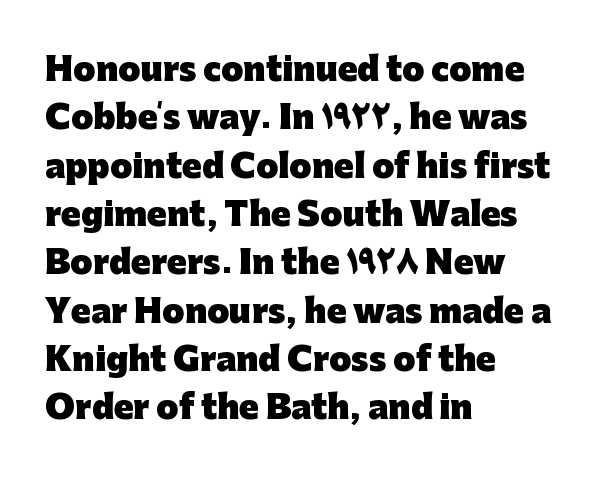
Q: Is the text bold? A: Yes.
Q: Is the text italic (slanted)? A: No, it is upright.
Q: Is the typeface a serif or a sans-serif typeface? A: Sans-serif.
Q: Is the text underlined? A: No.
Q: How is the paragraph aligned? A: Left-aligned.
Q: Is the spacing between letters normal or unusually wide? A: Normal.
Q: Is the spacing between lines tight, normal or loose? A: Normal.
Q: Width (condensed, normal, or wide)? A: Normal.
Q: Stroke contrast? A: Low.
Q: x-height? A: Medium.
Q: Monospaced? A: No.
